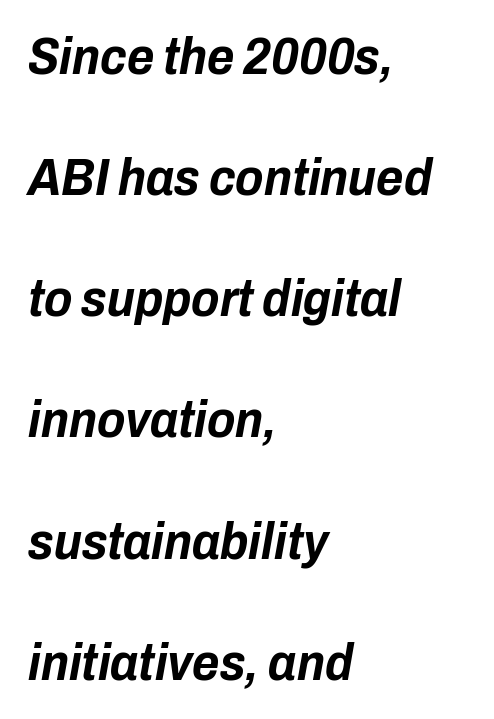
Q: Is the text bold? A: Yes.
Q: Is the text italic (slanted)? A: Yes, it leans right by about 10 degrees.
Q: Is the text underlined? A: No.
Q: How is the paragraph aligned? A: Left-aligned.
Q: Is the spacing between letters normal or unusually wide? A: Normal.
Q: Is the spacing between lines tight, normal or loose? A: Loose.
Q: Width (condensed, normal, or wide)? A: Condensed.
Q: Stroke contrast? A: Low.
Q: x-height? A: Medium.
Q: Monospaced? A: No.
